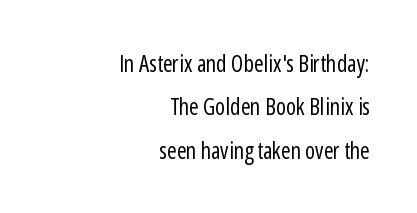
{"italic": "no", "bold": "no", "underline": "no", "align": "right", "line_spacing_ratio": 1.89, "letter_spacing": "normal", "letter_spacing_em": 0.0, "glyph_px": 23}
